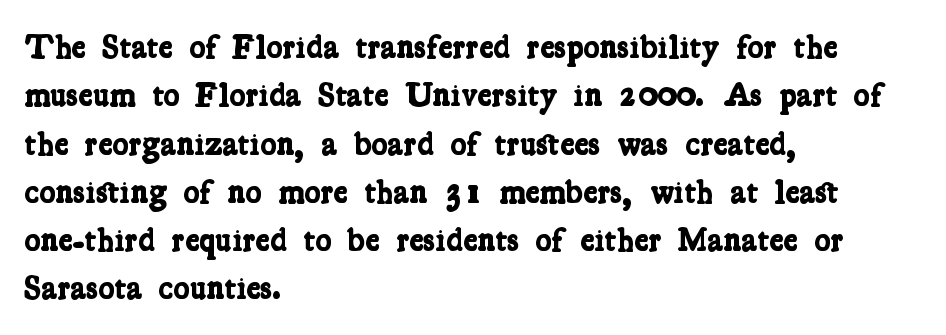
Q: Is the text bold? A: Yes.
Q: Is the typeface a serif or a sans-serif typeface? A: Serif.
Q: Is the text underlined? A: No.
Q: How is the paragraph aligned? A: Left-aligned.
Q: Is the spacing between letters normal or unusually wide? A: Normal.
Q: Is the spacing between lines tight, normal or loose? A: Normal.
Q: Width (condensed, normal, or wide)? A: Condensed.
Q: Stroke contrast? A: Low.
Q: x-height? A: Medium.
Q: Monospaced? A: No.
